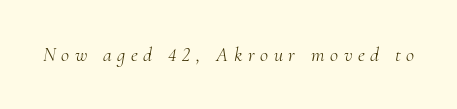
The image shows 20 px text type, italic (leaning right); set unusually wide letter spacing (+0.28 em), not underlined.
